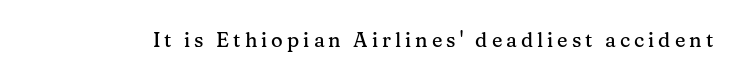
Q: Is the text italic (slanted)? A: No, it is upright.
Q: Is the text underlined? A: No.
Q: Is the spacing between letters normal or unusually wide? A: Unusually wide.
